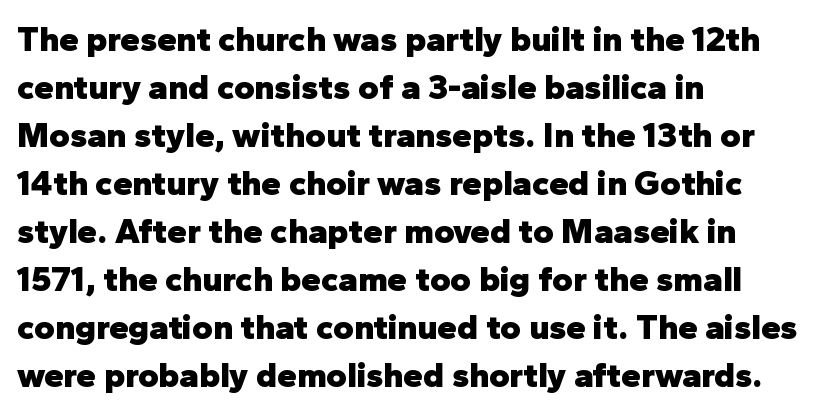
The image shows 35 px heavy sans-serif type, upright; set left-aligned, normal line spacing (1.37x), normal letter spacing, not underlined; low stroke contrast and a medium x-height.
